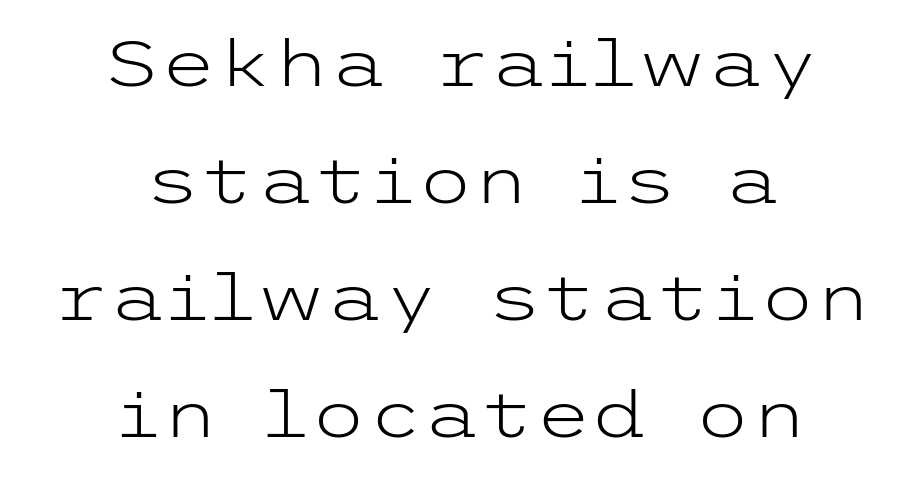
The image shows 65 px light, wide sans-serif type, upright; set centered, line spacing 1.8x, normal letter spacing, not underlined; low stroke contrast and a medium x-height.
